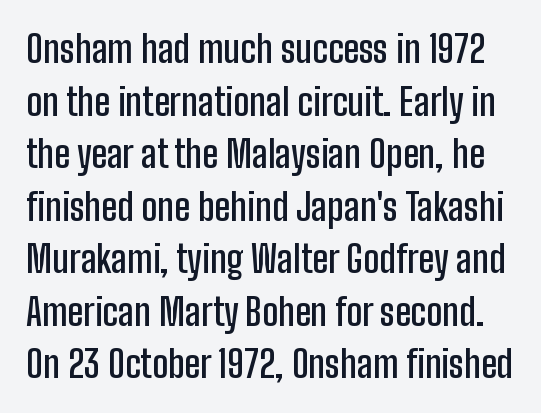
{"serif": "no", "italic": "no", "bold": "semi", "weight": "semibold", "width": "condensed", "stroke_contrast": "low", "x_height": "medium", "monospaced": "no", "underline": "no", "line_spacing": "normal", "line_spacing_ratio": 1.42, "letter_spacing": "normal", "letter_spacing_em": 0.0, "glyph_px": 37}
